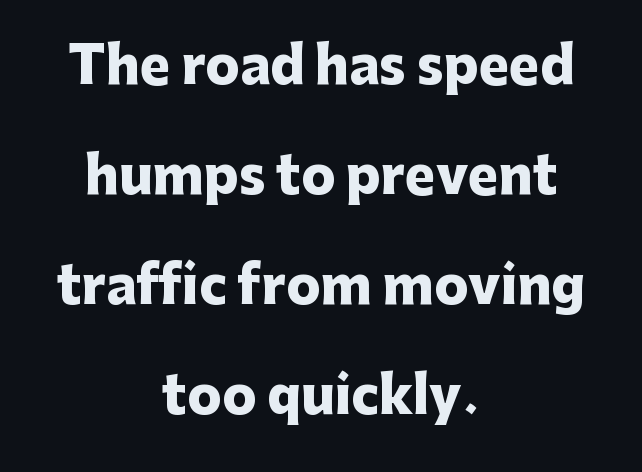
Regarding leading, the lines here are spaced well apart. Strong, thick strokes mark this as bold type. The lettering stays uniformly vertical, giving the passage a roman look. This is sans-serif lettering, the kind often seen on screens and signage. Line starts and ends both wander, symmetrically. The letters sit at their default tracking, neither squeezed nor spread.
